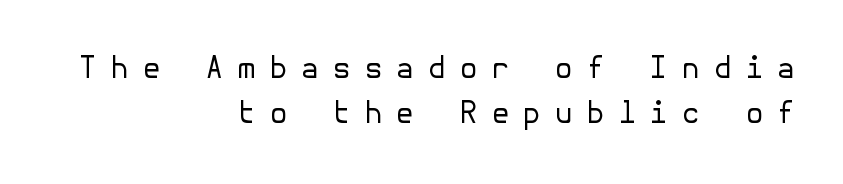
The image shows 30 px regular-weight sans-serif type, upright; set right-aligned, normal line spacing (1.49x), unusually wide letter spacing (+0.44 em), not underlined; low stroke contrast and a medium x-height.
